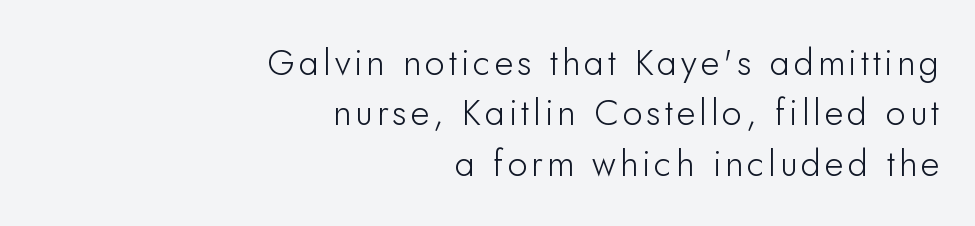
Q: Is the text italic (slanted)? A: No, it is upright.
Q: Is the typeface a serif or a sans-serif typeface? A: Sans-serif.
Q: Is the text underlined? A: No.
Q: How is the paragraph aligned? A: Right-aligned.
Q: Is the spacing between lines tight, normal or loose? A: Normal.
Q: Width (condensed, normal, or wide)? A: Normal.
Q: Stroke contrast? A: Low.
Q: x-height? A: Small.
Q: Monospaced? A: No.
